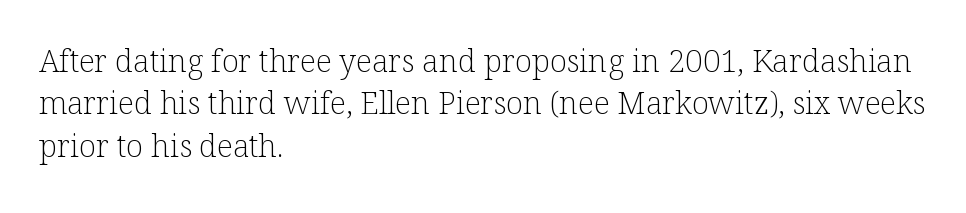
Only glyphs here, with clear space below each row. The strokes carry an ordinary text weight at most. The glyphs in this specimen are seriffed. What's the leading like? Ordinary, nothing unusual. A typesetter would mark this as roman, not italic.
